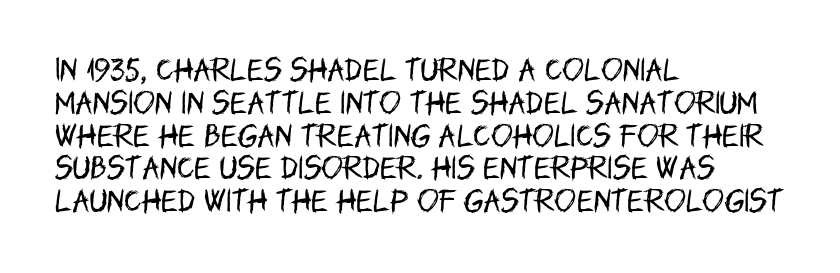
{"italic": "no", "bold": "no", "underline": "no", "align": "left", "line_spacing": "normal", "line_spacing_ratio": 1.26, "letter_spacing": "normal", "letter_spacing_em": 0.0, "glyph_px": 26}
